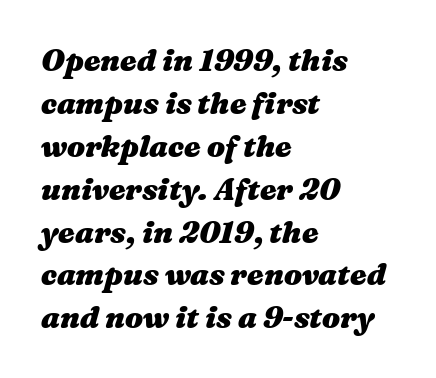
Q: Is the text bold? A: Yes.
Q: Is the text italic (slanted)? A: Yes, it leans right by about 16 degrees.
Q: Is the text underlined? A: No.
Q: How is the paragraph aligned? A: Left-aligned.
Q: Is the spacing between letters normal or unusually wide? A: Normal.
Q: Is the spacing between lines tight, normal or loose? A: Normal.
Q: Width (condensed, normal, or wide)? A: Wide.
Q: Stroke contrast? A: Medium.
Q: x-height? A: Medium.
Q: Monospaced? A: No.
